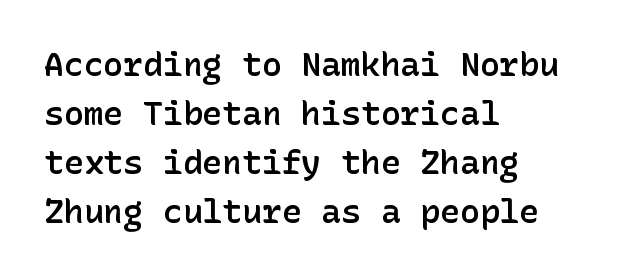
{"serif": "no", "italic": "no", "bold": "semi", "weight": "semibold", "width": "normal", "stroke_contrast": "low", "x_height": "medium", "underline": "no", "align": "left", "line_spacing": "normal", "line_spacing_ratio": 1.48, "letter_spacing": "normal", "letter_spacing_em": 0.0, "glyph_px": 33}
